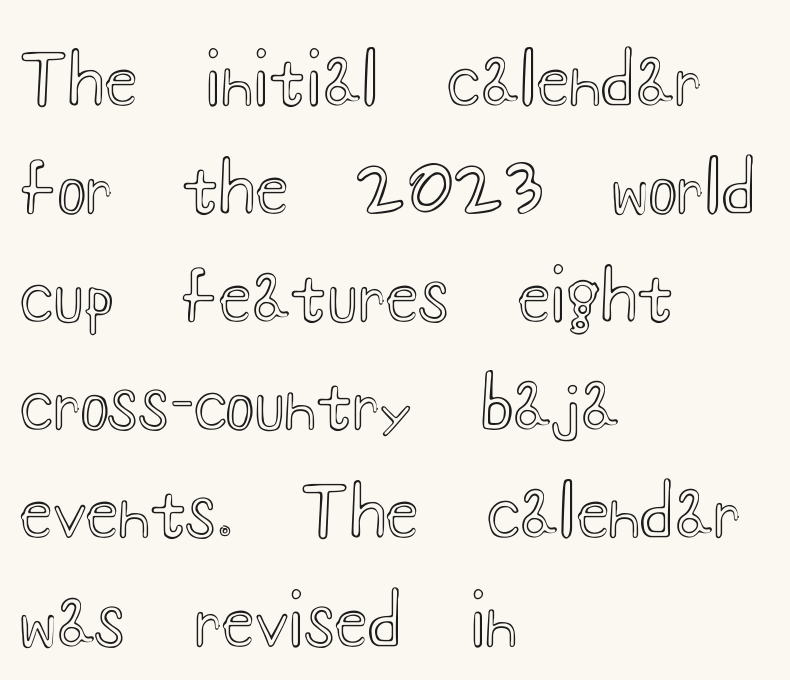
The image shows 68 px wide type, upright; set left-aligned, normal line spacing (1.59x), normal letter spacing, not underlined; a small x-height.
